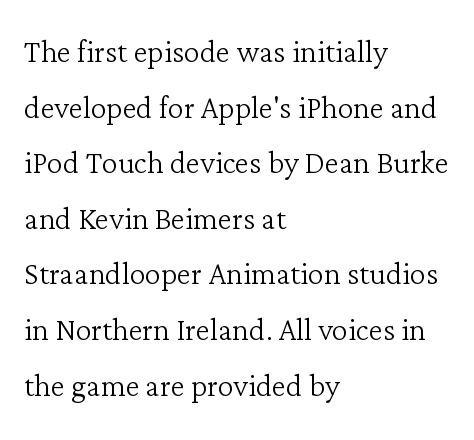
The image shows 40 px light serif type, upright; set left-aligned, normal line spacing (1.39x), normal letter spacing, not underlined; low stroke contrast and a medium x-height.
